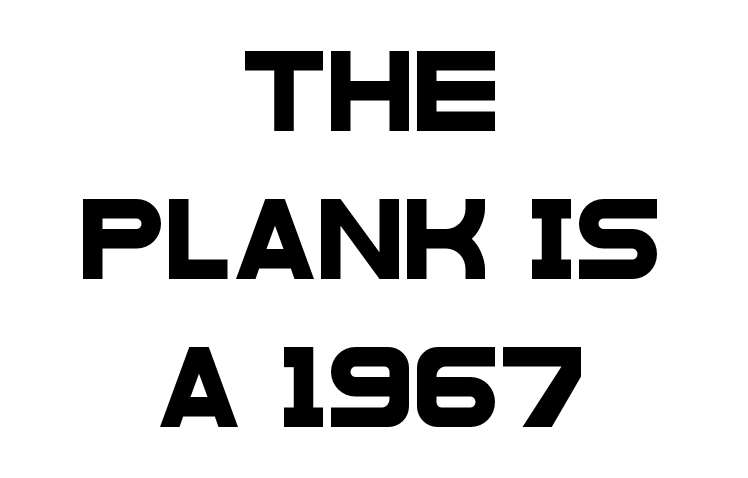
The image shows 78 px wide sans-serif type; set centered, loose line spacing (1.9x), normal letter spacing, not underlined; low stroke contrast and a large x-height.
